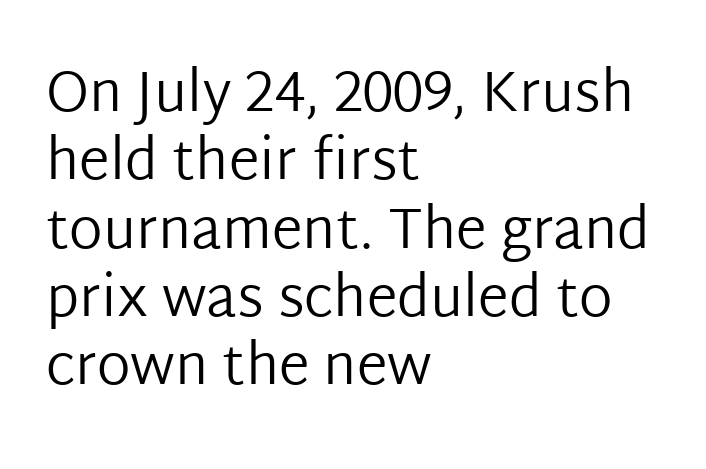
{"serif": "no", "italic": "no", "bold": "no", "weight": "regular", "width": "normal", "stroke_contrast": "low", "x_height": "medium", "monospaced": "no", "underline": "no", "align": "left", "line_spacing_ratio": 1.22, "letter_spacing": "normal", "letter_spacing_em": 0.0, "glyph_px": 56}
